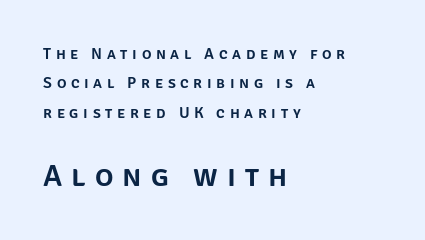
A student would notice the bottom passage is typeset larger than what precedes it. Note the varied advance widths — an 'i' is clearly narrower than an 'm'. Spacing between characters has been opened up far beyond the box default. These lines were composed using upright roman letters. Descenders hang freely into open space. Visually the block forms a straight wall on the left and a jagged coastline on the right.
